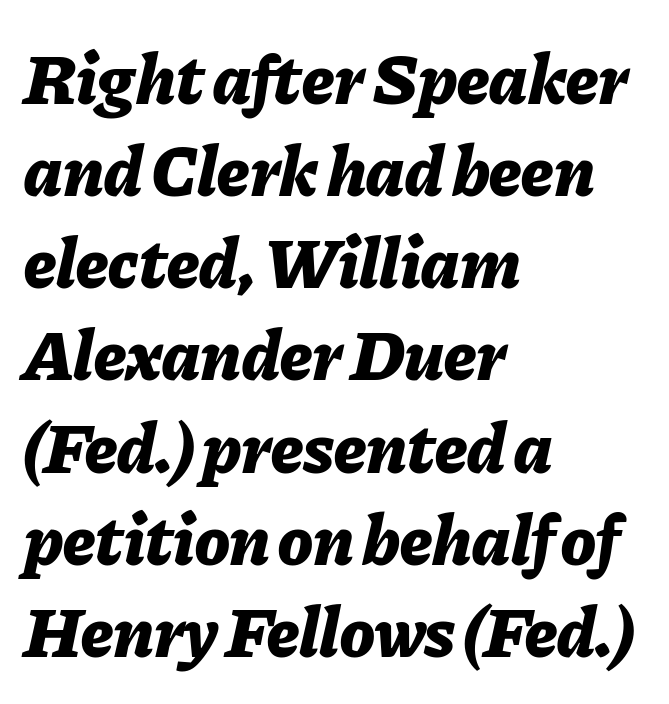
Q: Is the text bold? A: Yes.
Q: Is the text italic (slanted)? A: Yes, it leans right by about 11 degrees.
Q: Is the text underlined? A: No.
Q: How is the paragraph aligned? A: Left-aligned.
Q: Is the spacing between letters normal or unusually wide? A: Normal.
Q: Is the spacing between lines tight, normal or loose? A: Normal.
Q: Width (condensed, normal, or wide)? A: Normal.
Q: Stroke contrast? A: Low.
Q: x-height? A: Medium.
Q: Monospaced? A: No.
